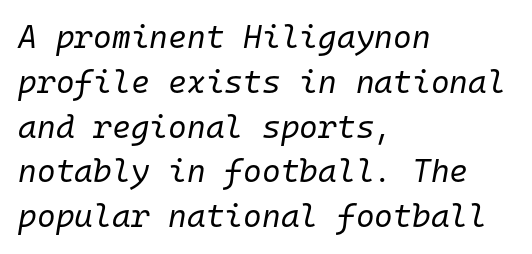
The image shows 32 px regular-weight type, italic (leaning right), monospaced; set left-aligned, normal line spacing (1.4x), normal letter spacing, not underlined; low stroke contrast and a medium x-height.
